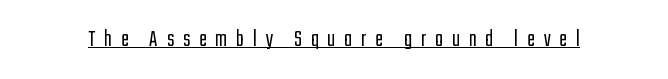
Q: Is the text bold? A: No.
Q: Is the text italic (slanted)? A: No, it is upright.
Q: Is the text underlined? A: Yes.
Q: Is the spacing between letters normal or unusually wide? A: Unusually wide.
